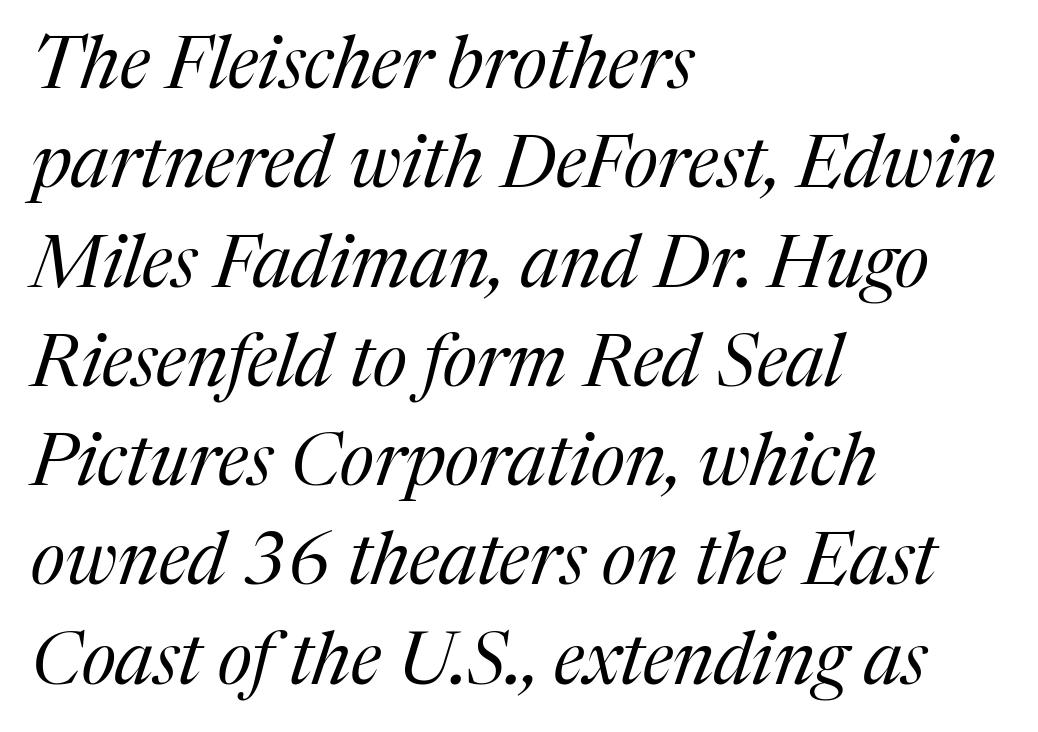
The image shows 73 px regular-weight serif type, italic (leaning right); set left-aligned, normal line spacing (1.36x), normal letter spacing, not underlined; medium stroke contrast and a medium x-height.
